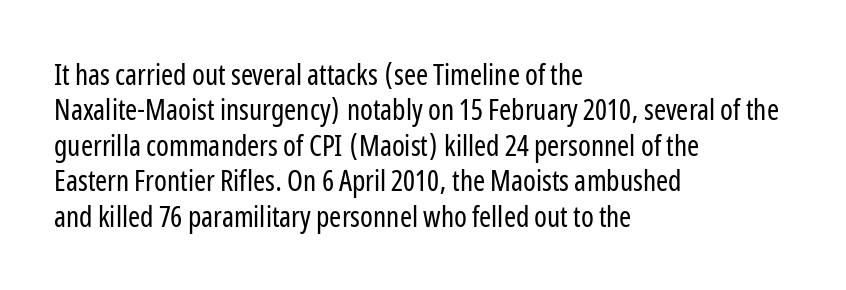
The image shows 29 px regular-weight, condensed sans-serif type, upright; set left-aligned, line spacing 1.22x, normal letter spacing, not underlined; low stroke contrast and a medium x-height.
